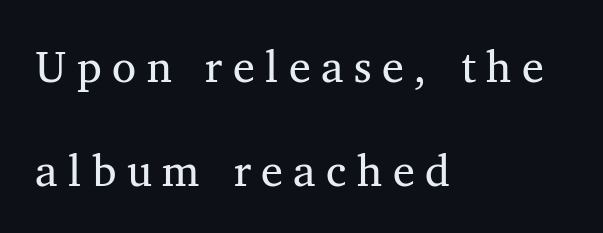
{"serif": "yes", "italic": "no", "width": "normal", "stroke_contrast": "medium", "x_height": "medium", "monospaced": "no", "underline": "no", "align": "left", "line_spacing": "loose", "line_spacing_ratio": 2.36, "letter_spacing": "wide", "letter_spacing_em": 0.24, "glyph_px": 44}
